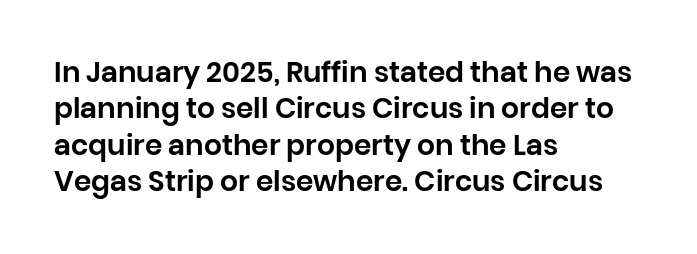
{"serif": "no", "italic": "no", "width": "normal", "stroke_contrast": "low", "x_height": "large", "monospaced": "no", "underline": "no", "align": "left", "line_spacing": "normal", "line_spacing_ratio": 1.3, "letter_spacing": "normal", "letter_spacing_em": 0.0, "glyph_px": 28}
